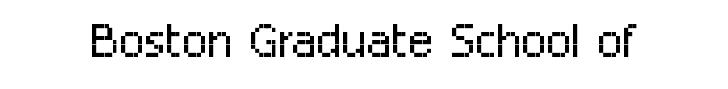
The image shows 67 px light, condensed sans-serif type, upright; set normal letter spacing, not underlined; low stroke contrast and a medium x-height.
